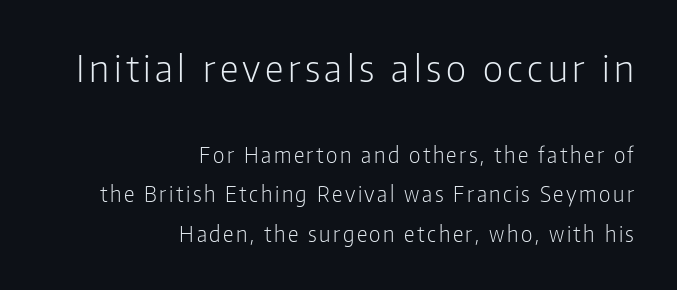
Q: Is the text bold? A: No.
Q: Is the text italic (slanted)? A: No, it is upright.
Q: Is the typeface a serif or a sans-serif typeface? A: Sans-serif.
Q: Is the text underlined? A: No.
Q: How is the paragraph aligned? A: Right-aligned.
Q: Which block of text is set in a larger size, the first (top) or the second (bottom)? A: The first (top) one.
Q: Width (condensed, normal, or wide)? A: Condensed.
Q: Stroke contrast? A: Low.
Q: x-height? A: Medium.
Q: Monospaced? A: No.
